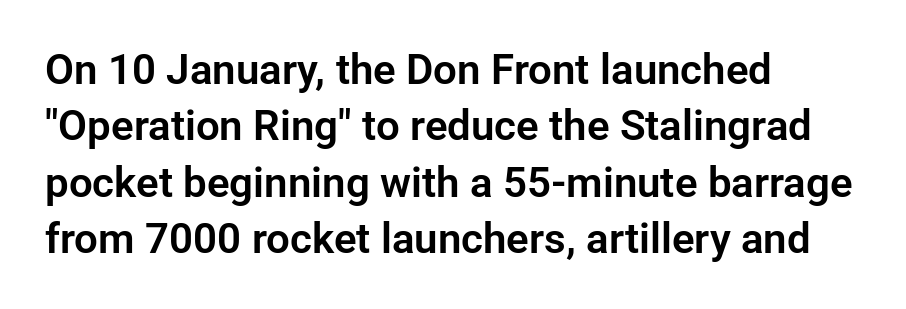
{"serif": "no", "italic": "no", "width": "normal", "stroke_contrast": "low", "x_height": "medium", "monospaced": "no", "underline": "no", "align": "left", "line_spacing": "normal", "line_spacing_ratio": 1.34, "letter_spacing": "normal", "letter_spacing_em": 0.0, "glyph_px": 42}
